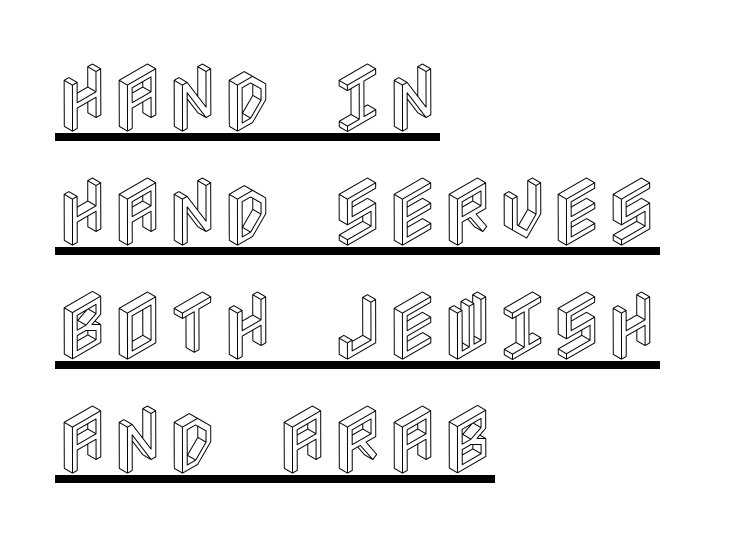
{"italic": "no", "width": "condensed", "x_height": "large", "underline": "yes", "align": "left", "line_spacing": "normal", "line_spacing_ratio": 1.52, "letter_spacing": "normal", "letter_spacing_em": 0.0, "glyph_px": 75}
